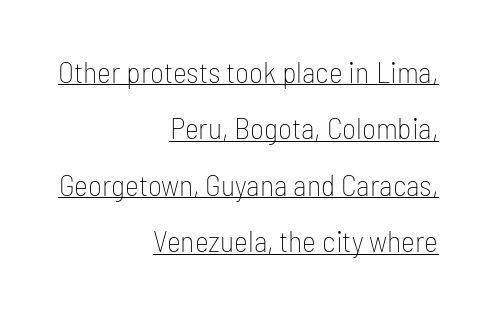
Q: Is the text bold? A: No.
Q: Is the text italic (slanted)? A: No, it is upright.
Q: Is the typeface a serif or a sans-serif typeface? A: Sans-serif.
Q: Is the text underlined? A: Yes.
Q: How is the paragraph aligned? A: Right-aligned.
Q: Is the spacing between letters normal or unusually wide? A: Normal.
Q: Width (condensed, normal, or wide)? A: Condensed.
Q: Stroke contrast? A: Low.
Q: x-height? A: Medium.
Q: Monospaced? A: No.
